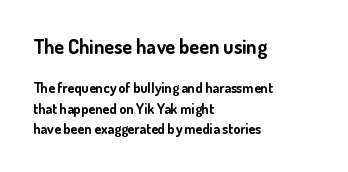
The rows are spaced the way most documents space them. Set as a true bold cut, around the 700 mark. The lines in this sample share a left origin and differ only in where they stop. A bare baseline throughout the passage. Is there any slant? The stems are plumb.
